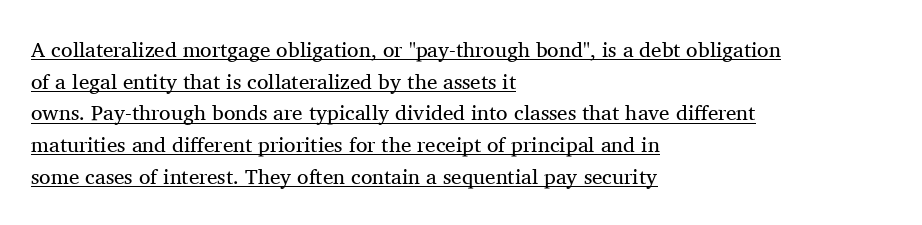
Q: Is the text bold? A: No.
Q: Is the text italic (slanted)? A: No, it is upright.
Q: Is the text underlined? A: Yes.
Q: How is the paragraph aligned? A: Left-aligned.
Q: Is the spacing between letters normal or unusually wide? A: Normal.
Q: Is the spacing between lines tight, normal or loose? A: Normal.
